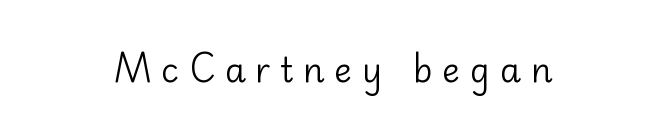
This sample uses a sans-serif face. The face used here is proportionally spaced, like ordinary book or web type. This reads as an unemphasized weight, regular at the heaviest. Clear beneath every line of the passage. This is the regular roman posture of the typeface. Here the glyphs are tracked loosely, breaking word shapes into spaced letters.
